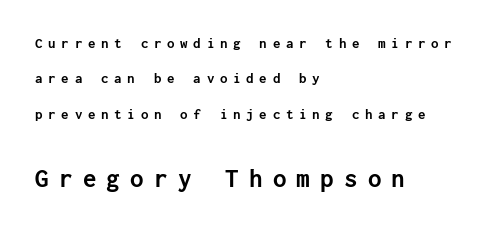
The image shows 27 px bold type, upright; set left-aligned, loose line spacing (2.36x), unusually wide letter spacing (+0.38 em), not underlined; the second (bottom) block is 1.8x larger.
